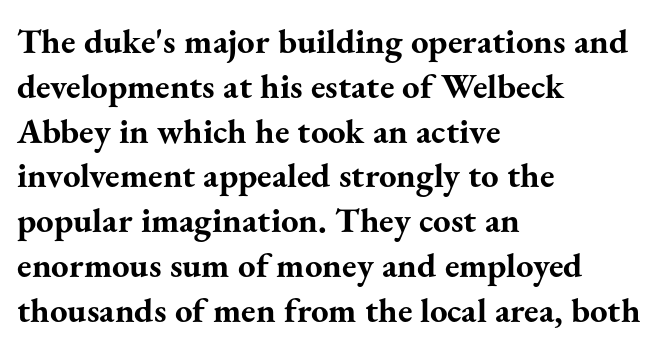
The image shows 35 px bold serif type, upright; set left-aligned, normal line spacing (1.28x), normal letter spacing, not underlined; medium stroke contrast and a small x-height.
